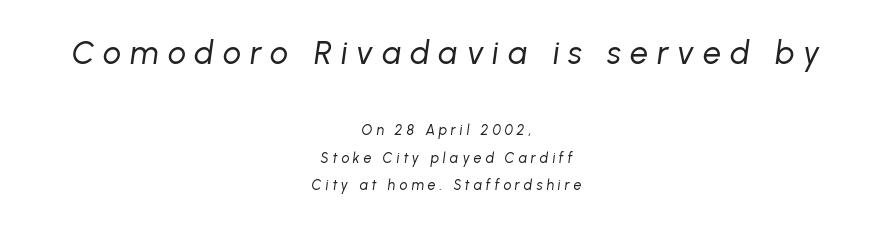
The image shows 32 px regular-weight type, italic (leaning right); set centered, loose line spacing (1.96x), unusually wide letter spacing (+0.28 em), not underlined; the first (top) block is 2.29x larger; low stroke contrast and a medium x-height.
